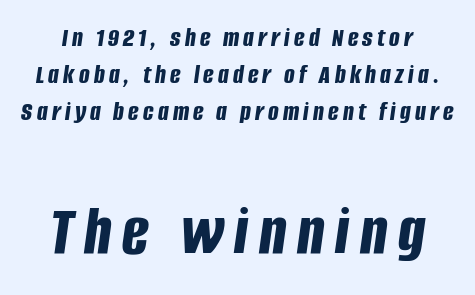
The vertical gap from one line to the next is medium. Think of a printed novel: that variable character pitch is what you see here. The strip under each line holds only bare page. Notice how the stems are inclined rather than vertical — that's the hallmark of italics. Of the two passages, the one underneath uses the larger point size.
